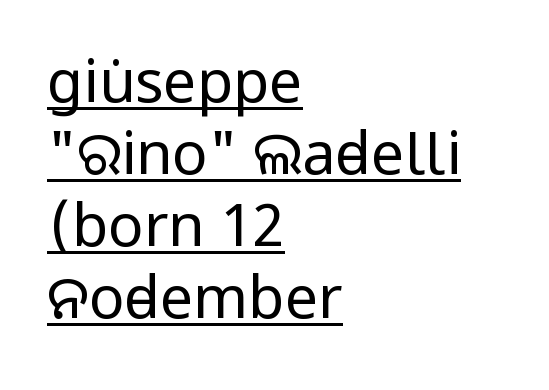
Q: Is the text bold? A: No.
Q: Is the text italic (slanted)? A: No, it is upright.
Q: Is the typeface a serif or a sans-serif typeface? A: Sans-serif.
Q: Is the text underlined? A: Yes.
Q: How is the paragraph aligned? A: Left-aligned.
Q: Is the spacing between letters normal or unusually wide? A: Normal.
Q: Width (condensed, normal, or wide)? A: Condensed.
Q: Stroke contrast? A: Low.
Q: x-height? A: Large.
Q: Monospaced? A: No.
